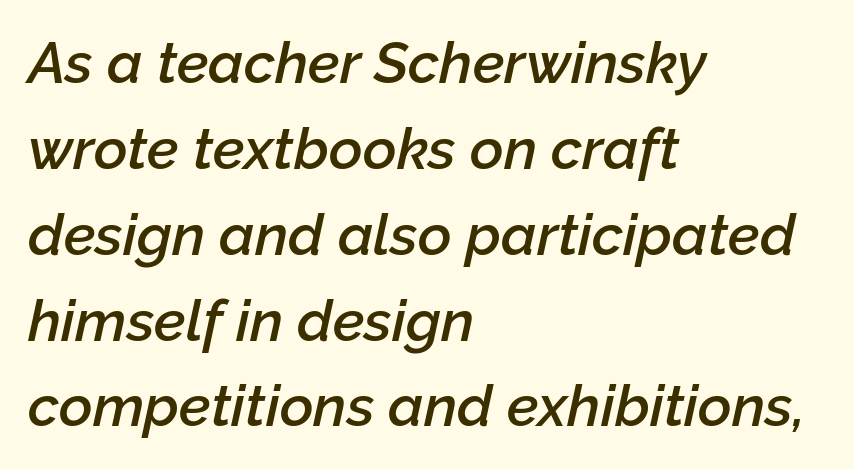
{"italic": "yes", "lean": "right", "slant_degrees": 12, "bold": "semi", "weight": "semibold", "width": "normal", "stroke_contrast": "low", "x_height": "medium", "monospaced": "no", "underline": "no", "align": "left", "line_spacing": "normal", "line_spacing_ratio": 1.48, "letter_spacing": "normal", "letter_spacing_em": 0.0, "glyph_px": 58}
